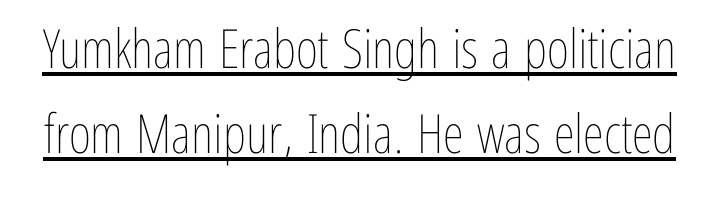
Q: Is the text bold? A: No.
Q: Is the text italic (slanted)? A: No, it is upright.
Q: Is the text underlined? A: Yes.
Q: Is the spacing between letters normal or unusually wide? A: Normal.
Q: Is the spacing between lines tight, normal or loose? A: Normal.
Q: Width (condensed, normal, or wide)? A: Condensed.
Q: Stroke contrast? A: Low.
Q: x-height? A: Medium.
Q: Monospaced? A: No.
